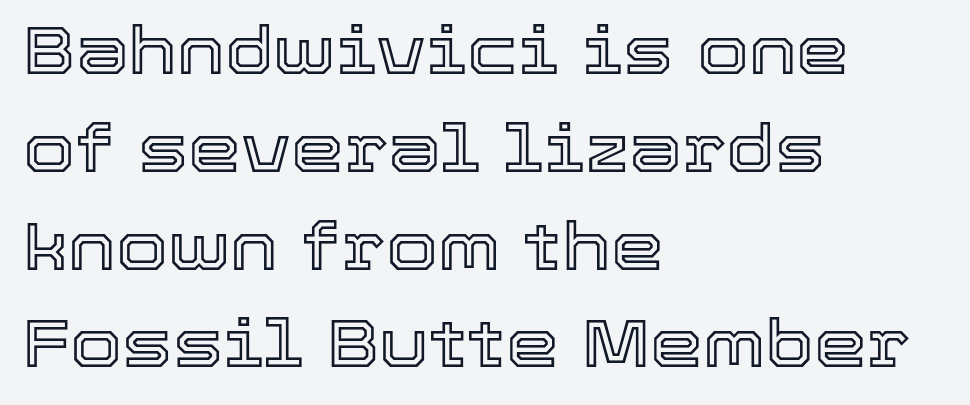
In CSS terms this would be text-align: left. Designer's note — italics off, roman on. A typesetter would call this zero additional tracking. If you measured baseline to baseline, you'd find a middling distance.
